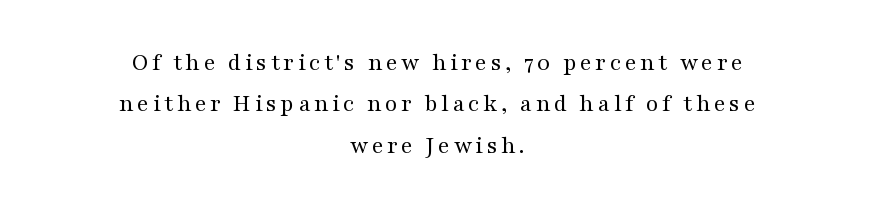
The typeface has the unassuming heft of standard copy or less. It's the straight-up-and-down kind of type. The space between consecutive lines is moderate. One-word summary of the alignment: center. Rule under the text: the space is simply empty.
